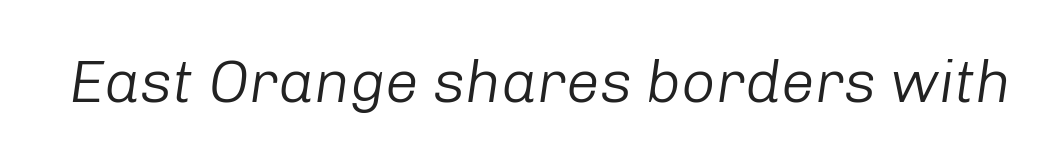
A typesetter would call this proportional, since set widths differ per character. The typesetting does not lean heavy: it is not bold. Quick note: underline off. The lettering tilts uniformly, giving the passage an italic look. Here the glyphs are tracked normally, forming tight word shapes.
